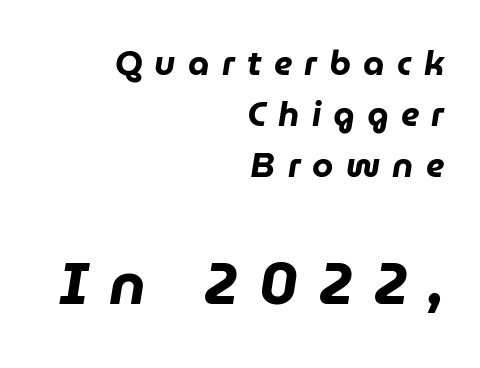
Q: Is the text bold? A: Yes.
Q: Is the text italic (slanted)? A: Yes, it leans right by about 9 degrees.
Q: Is the text underlined? A: No.
Q: How is the paragraph aligned? A: Right-aligned.
Q: Is the spacing between letters normal or unusually wide? A: Unusually wide.
Q: Is the spacing between lines tight, normal or loose? A: Normal.
Q: Which block of text is set in a larger size, the first (top) or the second (bottom)? A: The second (bottom) one.
Q: Width (condensed, normal, or wide)? A: Normal.
Q: Stroke contrast? A: Low.
Q: x-height? A: Medium.
Q: Monospaced? A: No.
